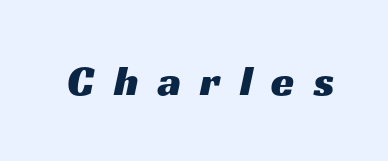
{"serif": "no", "width": "wide", "stroke_contrast": "medium", "x_height": "medium", "monospaced": "no", "underline": "no", "letter_spacing": "wide", "letter_spacing_em": 0.46, "glyph_px": 42}
